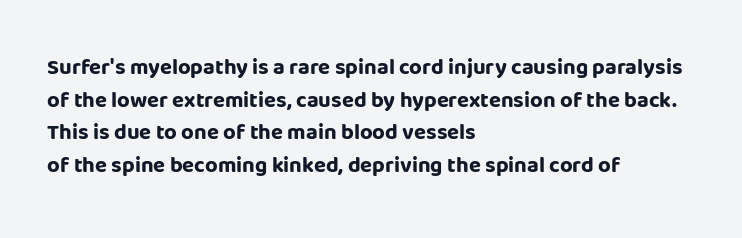
The image shows 22 px bold type, upright; set left-aligned, normal line spacing (1.48x), normal letter spacing, not underlined.
